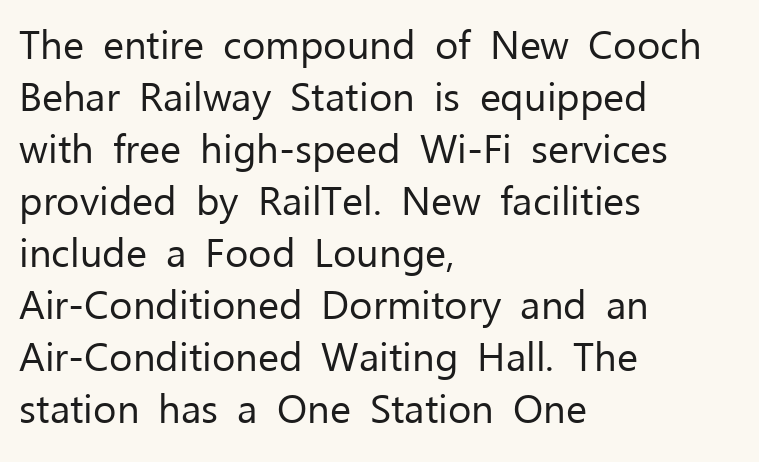
The image shows 40 px regular-weight sans-serif type, upright; set left-aligned, normal line spacing (1.3x), normal letter spacing, not underlined; low stroke contrast and a medium x-height.
